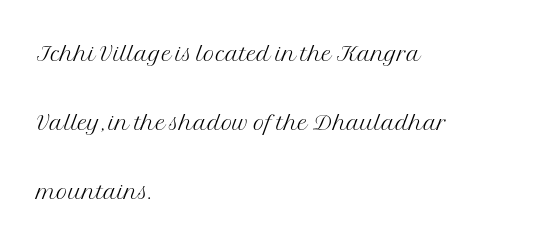
The gaps between neighbouring characters are ordinary and unremarkable. These lines stack with their left ends in a neat column. Whoever set this chose breathing room over compactness in the vertical rhythm. Does the type have serifs? Yes, each stem ends in a small foot. The baseline area is clear.
